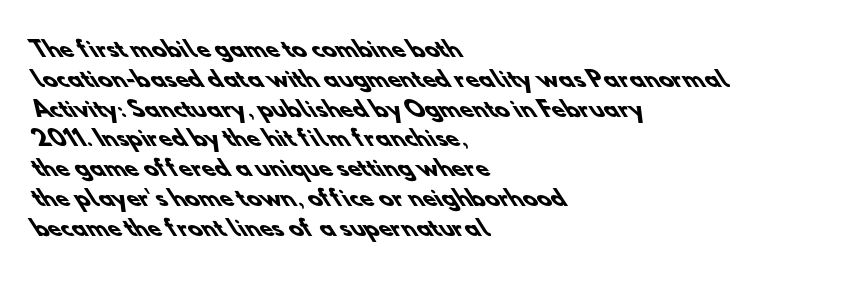
Q: Is the text bold? A: Yes.
Q: Is the text underlined? A: No.
Q: How is the paragraph aligned? A: Left-aligned.
Q: Is the spacing between letters normal or unusually wide? A: Normal.
Q: Is the spacing between lines tight, normal or loose? A: Normal.
